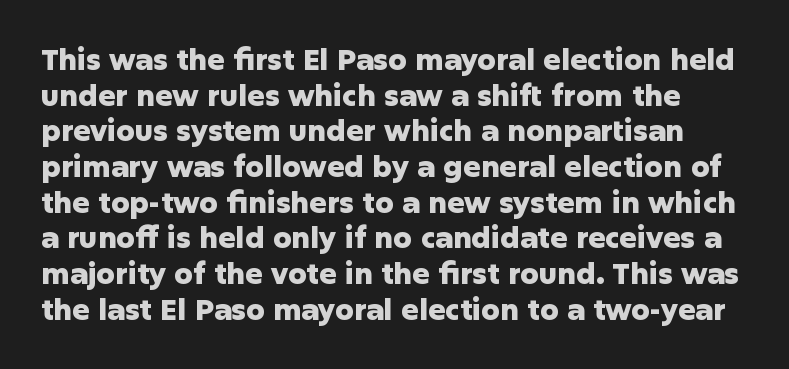
{"serif": "no", "italic": "no", "bold": "yes", "weight": "heavy", "width": "normal", "stroke_contrast": "low", "x_height": "medium", "monospaced": "no", "underline": "no", "line_spacing_ratio": 1.23, "letter_spacing": "normal", "letter_spacing_em": 0.0, "glyph_px": 29}
